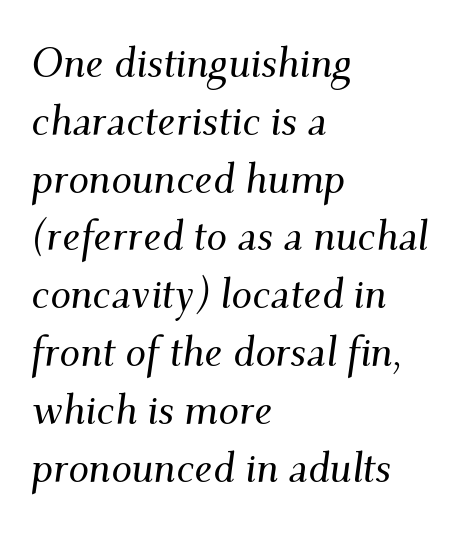
The image shows 41 px serif type, italic (leaning right); set left-aligned, normal line spacing (1.41x), normal letter spacing, not underlined; medium stroke contrast and a small x-height.
